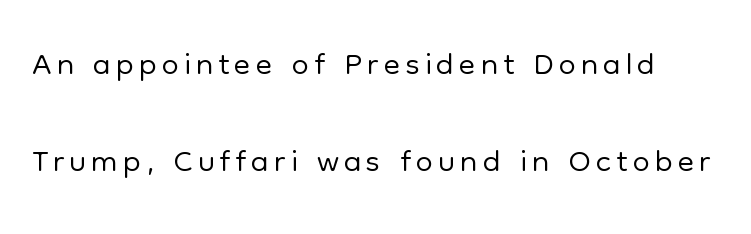
{"serif": "no", "italic": "no", "bold": "no", "weight": "light", "width": "normal", "stroke_contrast": "low", "x_height": "medium", "monospaced": "no", "underline": "no", "line_spacing": "loose", "line_spacing_ratio": 1.98, "glyph_px": 49}
